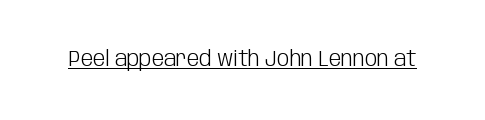
Q: Is the text bold? A: No.
Q: Is the text italic (slanted)? A: No, it is upright.
Q: Is the text underlined? A: Yes.
Q: Is the spacing between letters normal or unusually wide? A: Normal.
